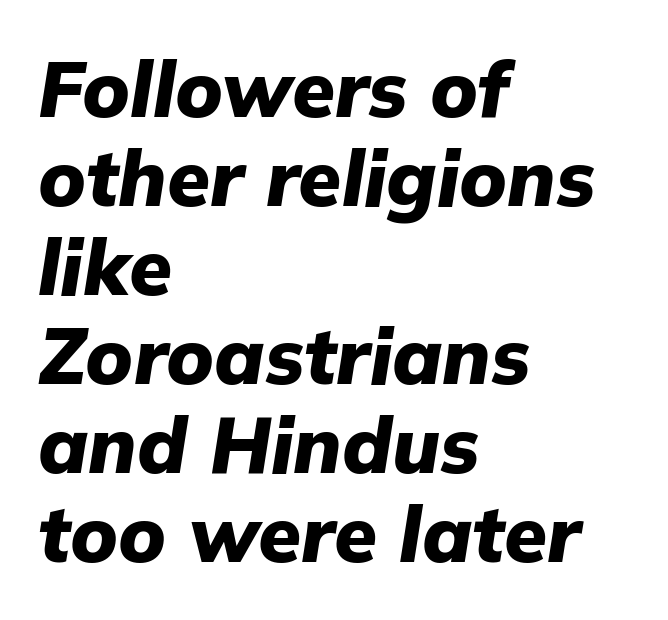
Leading is clearly below the norm, producing a dense column. The glyphs are unaccompanied by any horizontal stroke below them. Rendered with sloped, italic letterforms. Here the designer chose a conventional face with non-uniform glyph widths. Horizontally, the lines are justified to the leading edge only. Spacing between characters is what you'd get straight out of the box.
